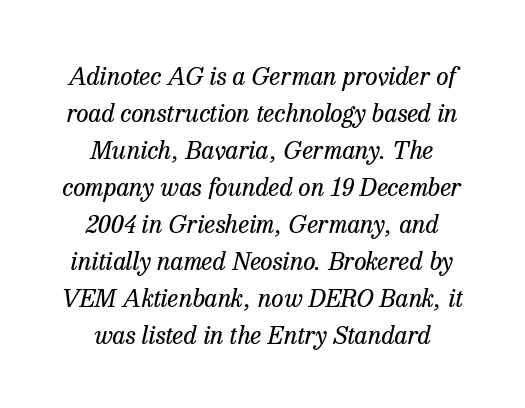
{"italic": "yes", "lean": "right", "slant_degrees": 13, "bold": "no", "underline": "no", "align": "center", "line_spacing": "normal", "line_spacing_ratio": 1.48, "letter_spacing": "normal", "letter_spacing_em": 0.0, "glyph_px": 25}
